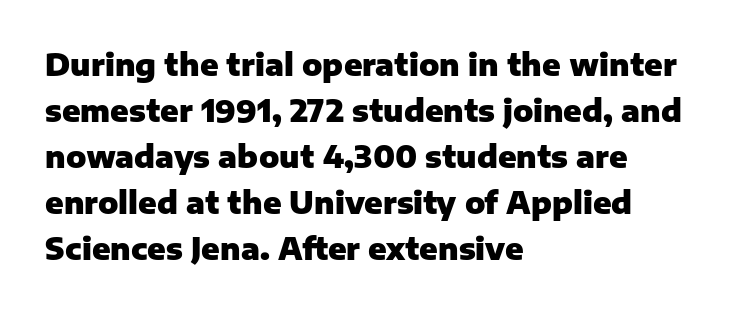
You'd pick this weight for a headline — it's a proper bold. The tracking reads as untouched default to a designer's eye. Each letter's strokes conclude bluntly, with no projecting serifs. Letters rest on an invisible, unmarked baseline. Rendered with straight, roman letterforms. Compared with typical paragraphs, the rows here are spaced about the same.
